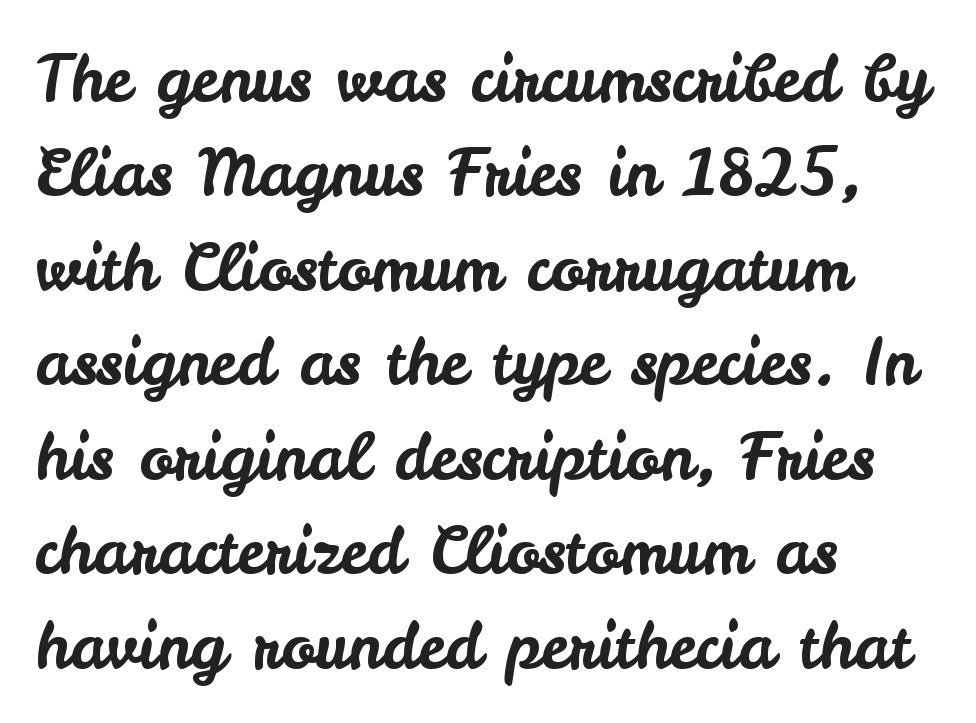
Note the varied advance widths — an 'i' is clearly narrower than an 'm'. Look at the bottom of the vertical strokes: they stop flat, with no serifs. Letter spacing: default. Whoever set this chose a conventional vertical rhythm.
